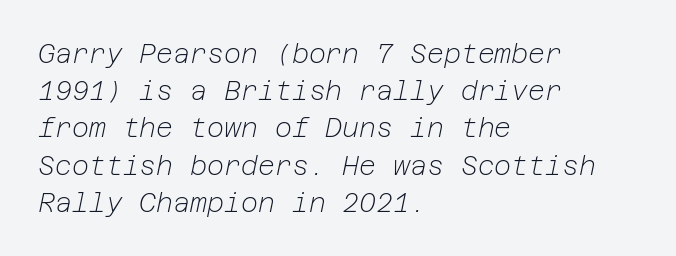
The image shows 26 px text type, italic (leaning right); set left-aligned, normal line spacing (1.43x), normal letter spacing, not underlined.
